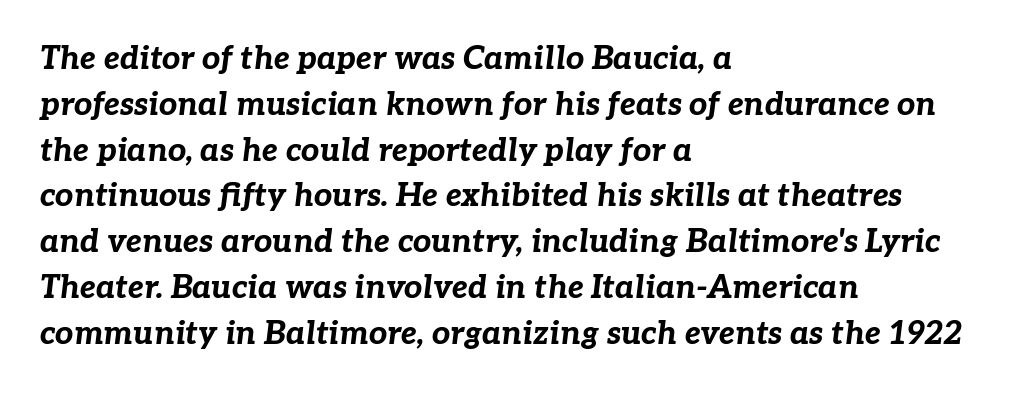
Descenders hang freely into open space. Default kerning and tracking; the words read as compact shapes. Its strokes are broad and dark, the hallmark of bold type. What's the leading like? Ordinary, nothing unusual. The text carries the slant typical of an italic or oblique font.
